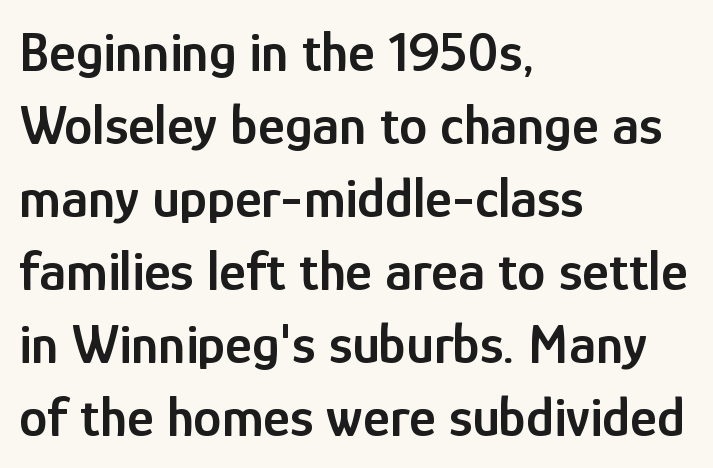
{"serif": "no", "italic": "no", "bold": "semi", "weight": "semibold", "width": "condensed", "stroke_contrast": "low", "x_height": "medium", "monospaced": "no", "underline": "no", "align": "left", "line_spacing": "normal", "line_spacing_ratio": 1.28, "letter_spacing": "normal", "letter_spacing_em": 0.0, "glyph_px": 57}
